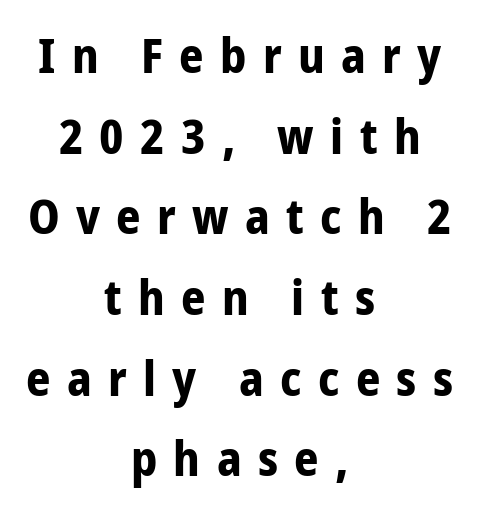
Q: Is the text bold? A: Yes.
Q: Is the text italic (slanted)? A: No, it is upright.
Q: Is the typeface a serif or a sans-serif typeface? A: Sans-serif.
Q: Is the text underlined? A: No.
Q: How is the paragraph aligned? A: Centered.
Q: Is the spacing between letters normal or unusually wide? A: Unusually wide.
Q: Is the spacing between lines tight, normal or loose? A: Normal.
Q: Width (condensed, normal, or wide)? A: Condensed.
Q: Stroke contrast? A: Low.
Q: x-height? A: Medium.
Q: Monospaced? A: No.
